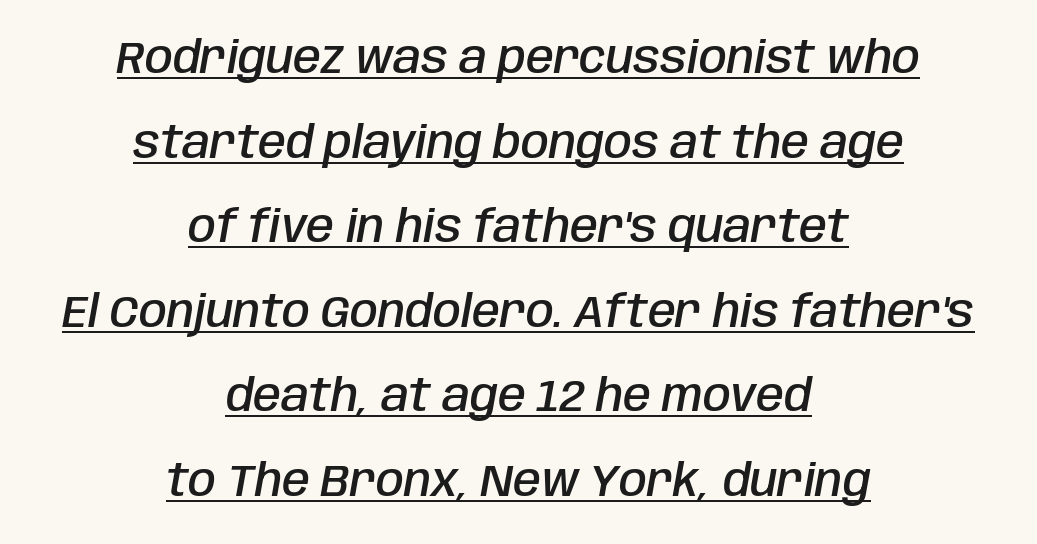
Q: Is the text bold? A: Semi-bold.
Q: Is the text italic (slanted)? A: Yes, it leans right by about 10 degrees.
Q: Is the text underlined? A: Yes.
Q: How is the paragraph aligned? A: Centered.
Q: Is the spacing between letters normal or unusually wide? A: Normal.
Q: Width (condensed, normal, or wide)? A: Condensed.
Q: Stroke contrast? A: Low.
Q: x-height? A: Large.
Q: Monospaced? A: No.
